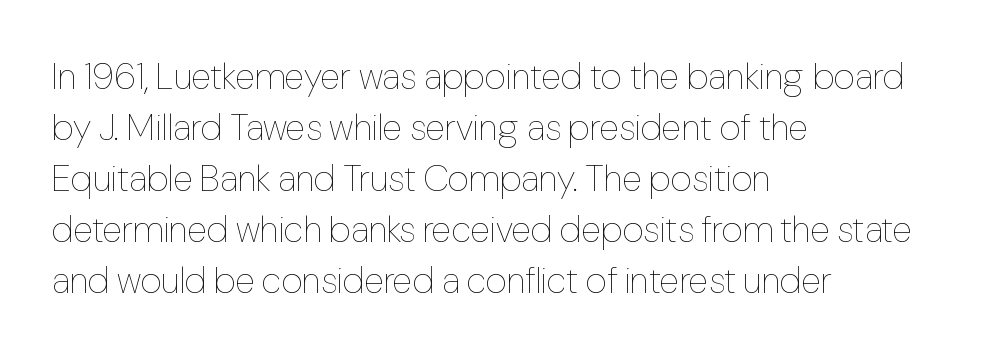
Q: Is the text bold? A: No.
Q: Is the text italic (slanted)? A: No, it is upright.
Q: Is the text underlined? A: No.
Q: How is the paragraph aligned? A: Left-aligned.
Q: Is the spacing between letters normal or unusually wide? A: Normal.
Q: Is the spacing between lines tight, normal or loose? A: Normal.
Q: Width (condensed, normal, or wide)? A: Condensed.
Q: Stroke contrast? A: Low.
Q: x-height? A: Medium.
Q: Monospaced? A: No.
